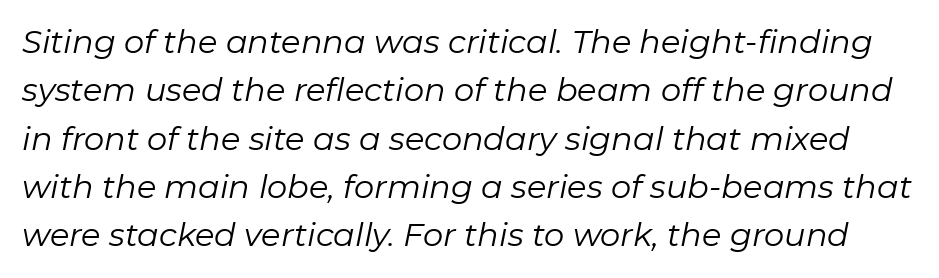
{"italic": "yes", "lean": "right", "slant_degrees": 11, "bold": "no", "weight": "regular", "width": "normal", "stroke_contrast": "low", "x_height": "medium", "monospaced": "no", "underline": "no", "line_spacing": "normal", "line_spacing_ratio": 1.51, "letter_spacing": "normal", "letter_spacing_em": 0.0, "glyph_px": 32}
